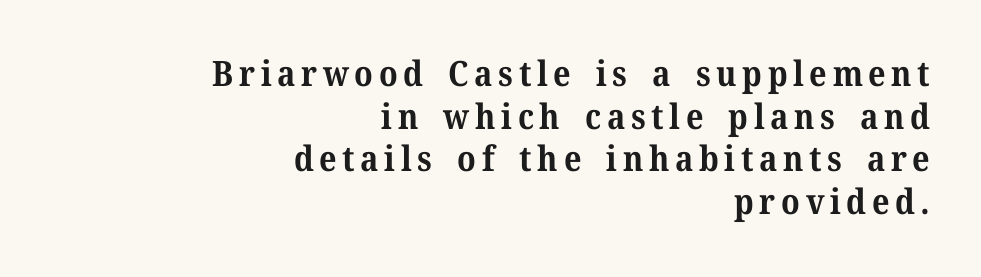
The image shows 35 px bold serif type, upright; set right-aligned, line spacing 1.22x, not underlined; medium stroke contrast and a medium x-height.
